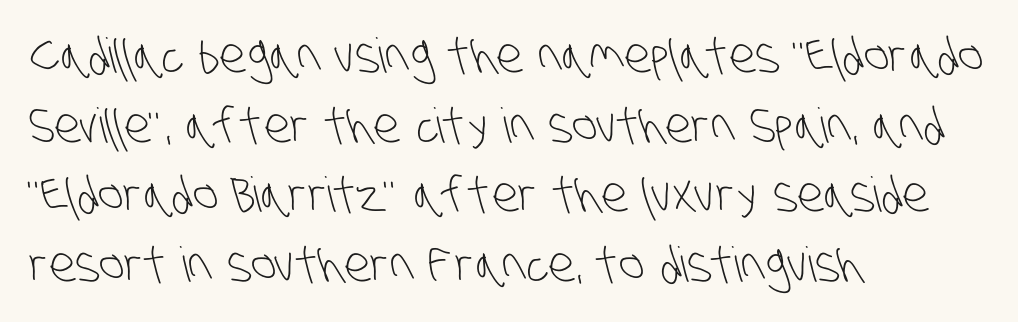
Q: Is the text bold? A: No.
Q: Is the typeface a serif or a sans-serif typeface? A: Sans-serif.
Q: Is the text underlined? A: No.
Q: How is the paragraph aligned? A: Left-aligned.
Q: Is the spacing between letters normal or unusually wide? A: Normal.
Q: Is the spacing between lines tight, normal or loose? A: Normal.
Q: Width (condensed, normal, or wide)? A: Condensed.
Q: Stroke contrast? A: Low.
Q: x-height? A: Large.
Q: Monospaced? A: No.
